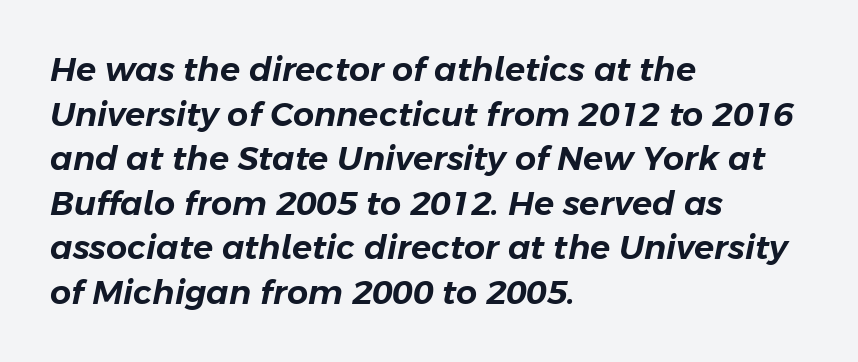
The image shows 33 px text type, italic (leaning right); set left-aligned, normal line spacing (1.35x), normal letter spacing, not underlined; low stroke contrast and a medium x-height.
